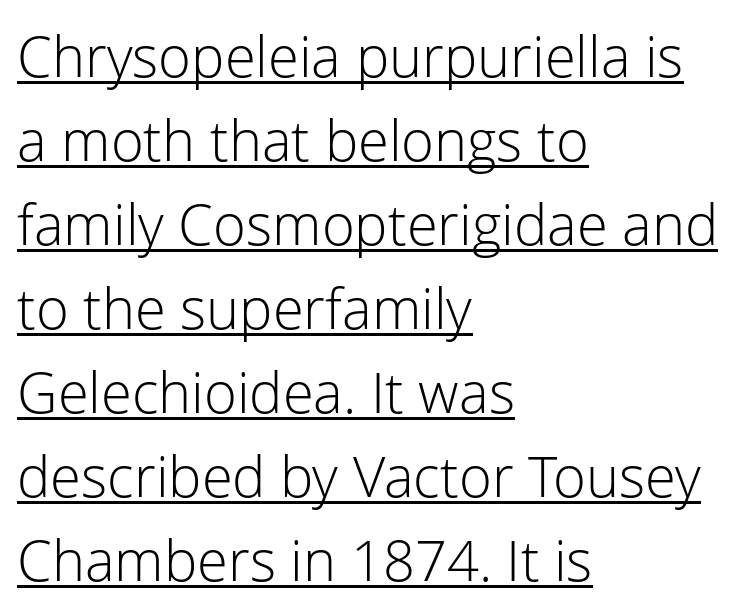
Q: Is the text bold? A: No.
Q: Is the text italic (slanted)? A: No, it is upright.
Q: Is the typeface a serif or a sans-serif typeface? A: Sans-serif.
Q: Is the text underlined? A: Yes.
Q: How is the paragraph aligned? A: Left-aligned.
Q: Is the spacing between letters normal or unusually wide? A: Normal.
Q: Is the spacing between lines tight, normal or loose? A: Normal.
Q: Width (condensed, normal, or wide)? A: Normal.
Q: Stroke contrast? A: Low.
Q: x-height? A: Medium.
Q: Monospaced? A: No.
